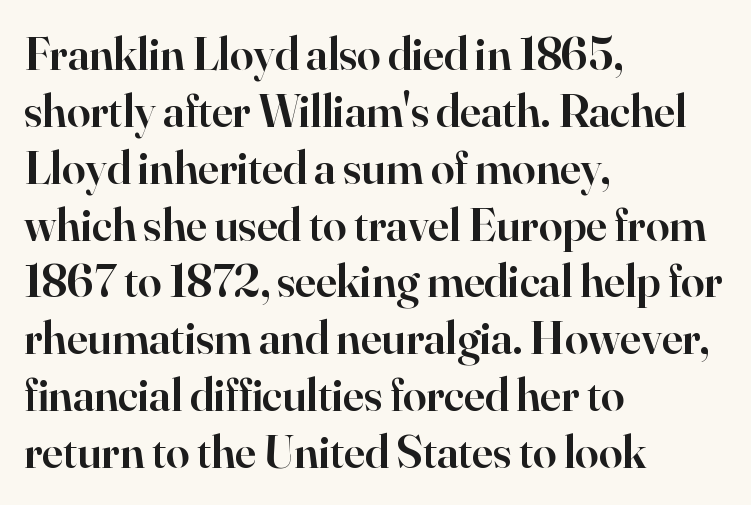
{"serif": "yes", "italic": "no", "bold": "semi", "weight": "semibold", "width": "normal", "stroke_contrast": "high", "x_height": "small", "monospaced": "no", "underline": "no", "align": "left", "line_spacing_ratio": 1.21, "letter_spacing": "normal", "letter_spacing_em": 0.0, "glyph_px": 47}
